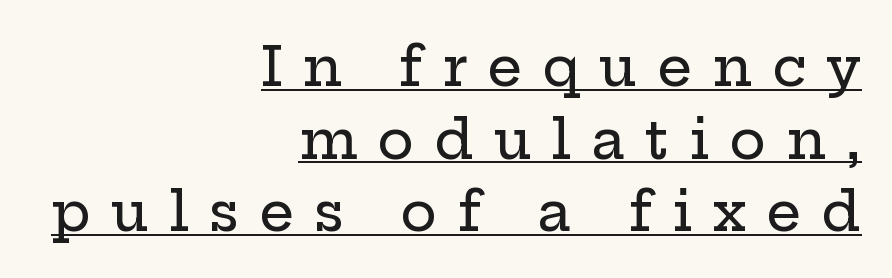
Letterform terminals end in serifs throughout the passage. Compared with typical paragraphs, the rows here are spaced about the same. This is the regular roman posture of the typeface. Spacing verdict: proportional, widths tailored to each character. The rendering uses the underline text-decoration. This sample is right-justified, so line beginnings fall wherever the words allow.
